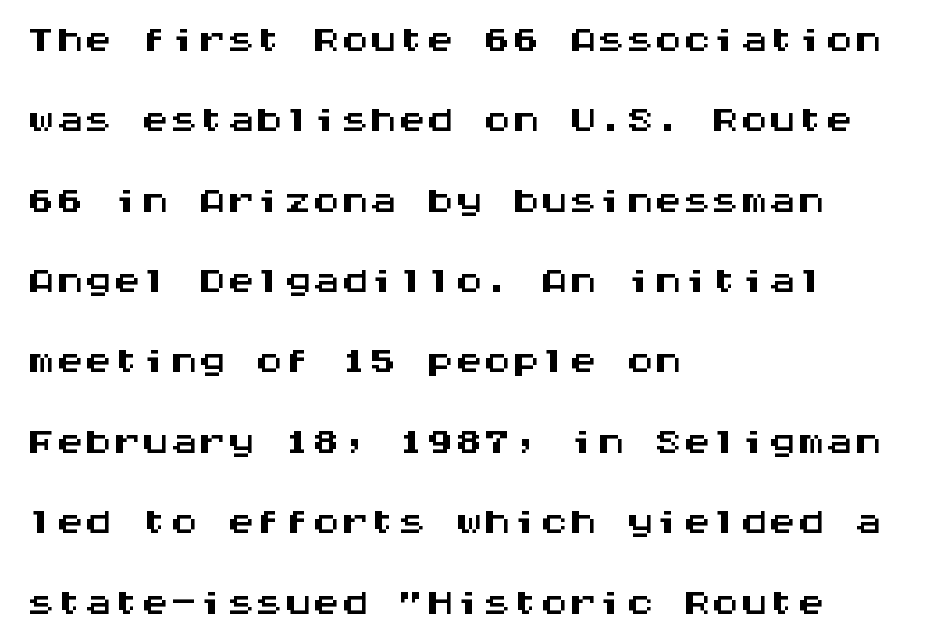
The image shows 57 px wide sans-serif type, upright, monospaced; set left-aligned, normal line spacing (1.41x), normal letter spacing, not underlined; medium stroke contrast and a large x-height.
